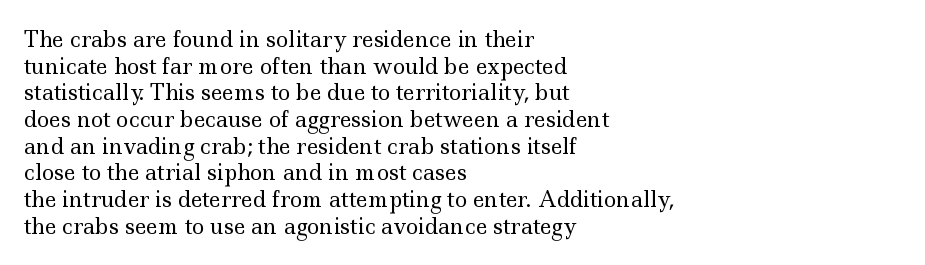
{"italic": "no", "bold": "no", "underline": "no", "align": "left", "line_spacing": "normal", "line_spacing_ratio": 1.27, "letter_spacing": "normal", "letter_spacing_em": 0.0, "glyph_px": 21}
